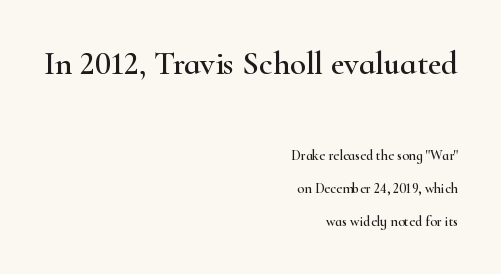
Is the block centered? No — it sits flush against the right margin. Is this a fixed-width face? No — the glyphs have proportional, varying widths. Default kerning and tracking; the words read as compact shapes. Each letter's strokes conclude with small projecting serifs. Which chunk is bigger? The first one — the top block dwarfs the bottom. Check the space under the baseline: it is left empty.
